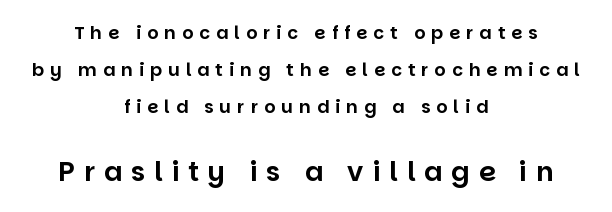
{"italic": "no", "underline": "no", "align": "center", "line_spacing": "loose", "line_spacing_ratio": 2.05, "letter_spacing": "wide", "letter_spacing_em": 0.33, "larger_block": "second", "size_ratio": 1.5, "glyph_px": 27}
